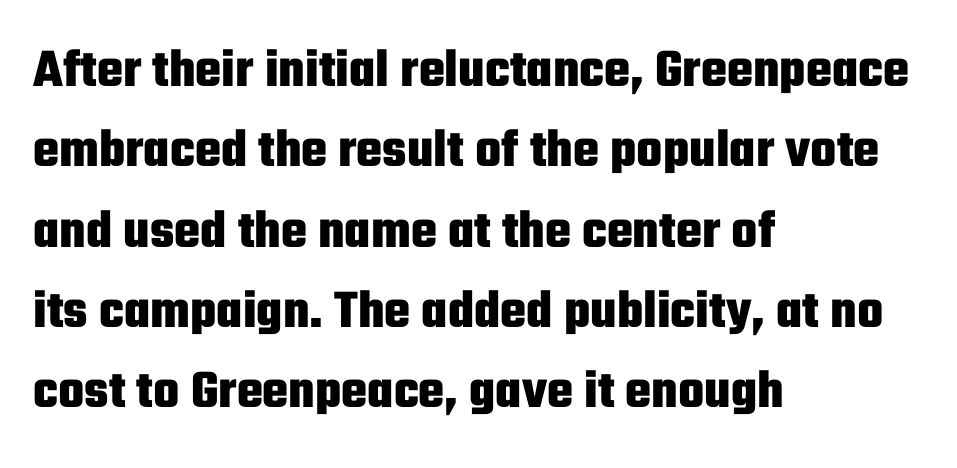
The image shows 55 px heavy, condensed sans-serif type, upright; set left-aligned, normal line spacing (1.46x), normal letter spacing, not underlined; low stroke contrast and a medium x-height.
